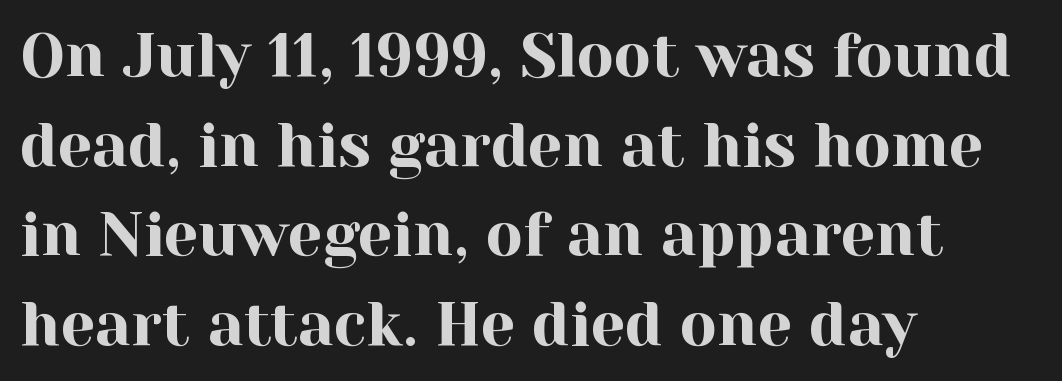
Q: Is the text italic (slanted)? A: No, it is upright.
Q: Is the typeface a serif or a sans-serif typeface? A: Serif.
Q: Is the text underlined? A: No.
Q: How is the paragraph aligned? A: Left-aligned.
Q: Is the spacing between letters normal or unusually wide? A: Normal.
Q: Is the spacing between lines tight, normal or loose? A: Normal.
Q: Width (condensed, normal, or wide)? A: Normal.
Q: x-height? A: Medium.
Q: Monospaced? A: No.
